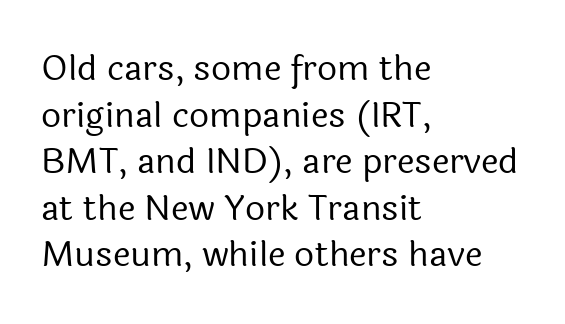
The image shows 35 px regular-weight sans-serif type, upright; set left-aligned, normal line spacing (1.33x), normal letter spacing, not underlined; a medium x-height.
